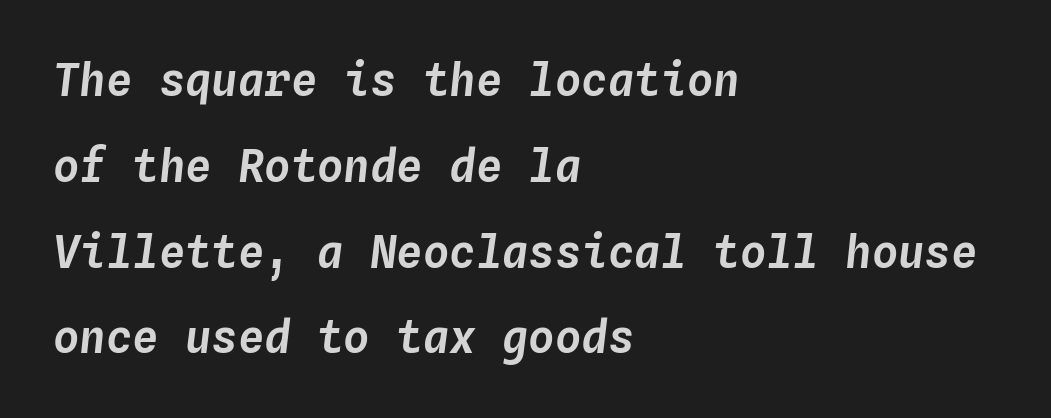
{"italic": "yes", "lean": "right", "slant_degrees": 4, "width": "normal", "stroke_contrast": "low", "x_height": "medium", "monospaced": "yes", "underline": "no", "align": "left", "line_spacing": "loose", "line_spacing_ratio": 1.95, "letter_spacing": "normal", "letter_spacing_em": 0.0, "glyph_px": 44}
